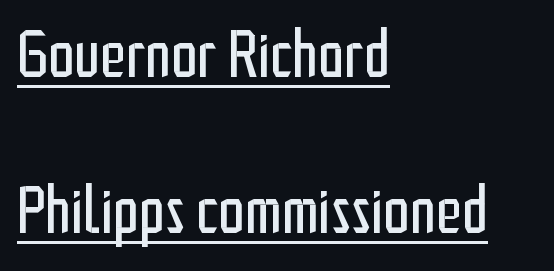
Posture: vertical. You could not count columns in this text — the font is proportionally spaced. You can tell from the bare stems that sans-serif type was used. Caption: standard tracking, unaltered.
